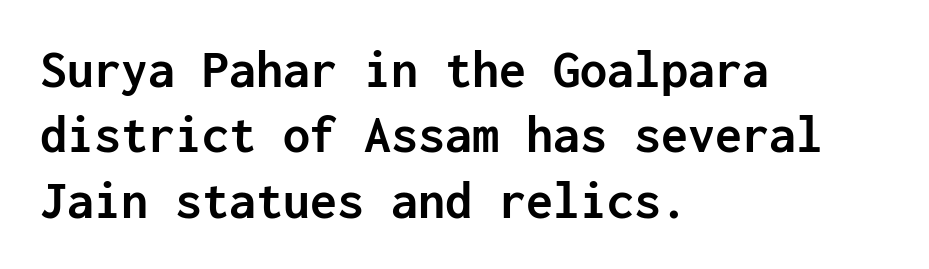
These lines are rendered in a fixed-pitch font. A classic flush-left, rag-right setting is used for this passage. Is the type bold? Yes — the strokes are clearly thick and heavy. Underlining? Definitely not there. Nope, not italic — everything's standing straight. In terms of letterspacing, this is plain default setting.
